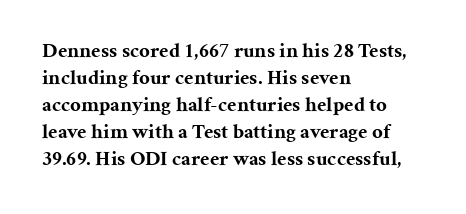
{"italic": "no", "bold": "yes", "underline": "no", "align": "left", "line_spacing": "normal", "line_spacing_ratio": 1.28, "letter_spacing": "normal", "letter_spacing_em": 0.0, "glyph_px": 21}
